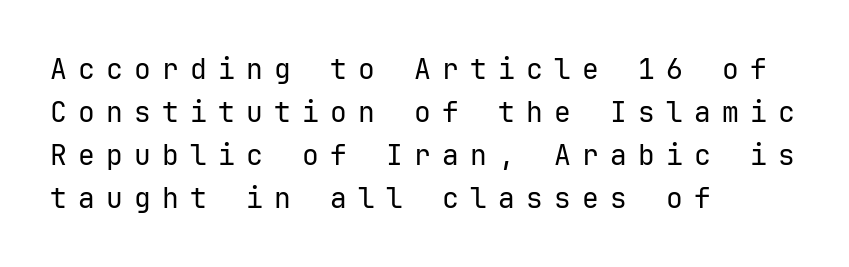
Q: Is the text bold? A: No.
Q: Is the text italic (slanted)? A: No, it is upright.
Q: Is the typeface a serif or a sans-serif typeface? A: Sans-serif.
Q: Is the text underlined? A: No.
Q: How is the paragraph aligned? A: Left-aligned.
Q: Is the spacing between letters normal or unusually wide? A: Unusually wide.
Q: Is the spacing between lines tight, normal or loose? A: Normal.
Q: Width (condensed, normal, or wide)? A: Normal.
Q: Stroke contrast? A: Low.
Q: x-height? A: Medium.
